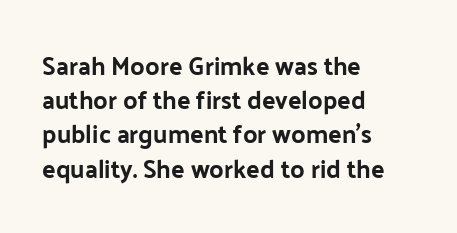
Q: Is the text italic (slanted)? A: No, it is upright.
Q: Is the text underlined? A: No.
Q: How is the paragraph aligned? A: Left-aligned.
Q: Is the spacing between letters normal or unusually wide? A: Normal.
Q: Is the spacing between lines tight, normal or loose? A: Normal.
